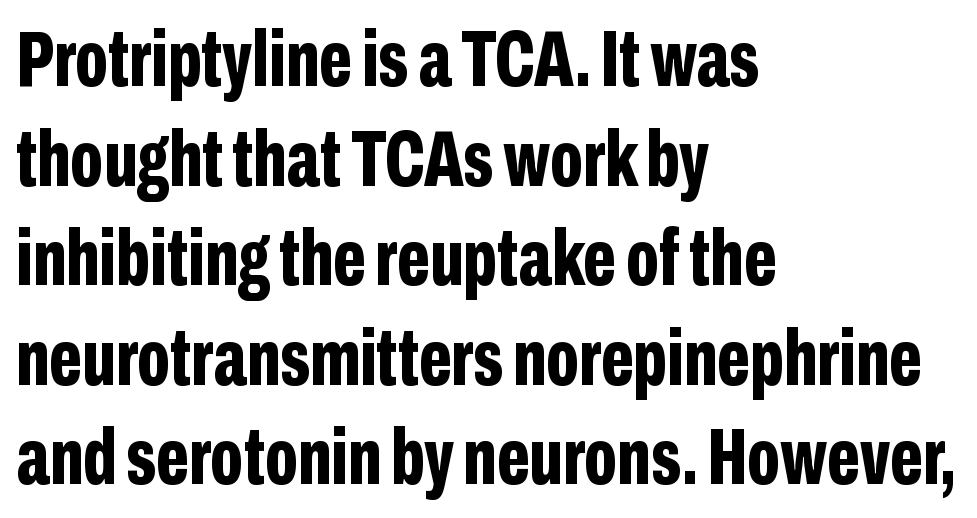
{"serif": "no", "italic": "no", "bold": "yes", "weight": "bold", "width": "condensed", "stroke_contrast": "low", "x_height": "medium", "monospaced": "no", "underline": "no", "align": "left", "line_spacing": "normal", "line_spacing_ratio": 1.26, "letter_spacing": "normal", "letter_spacing_em": 0.0, "glyph_px": 79}
